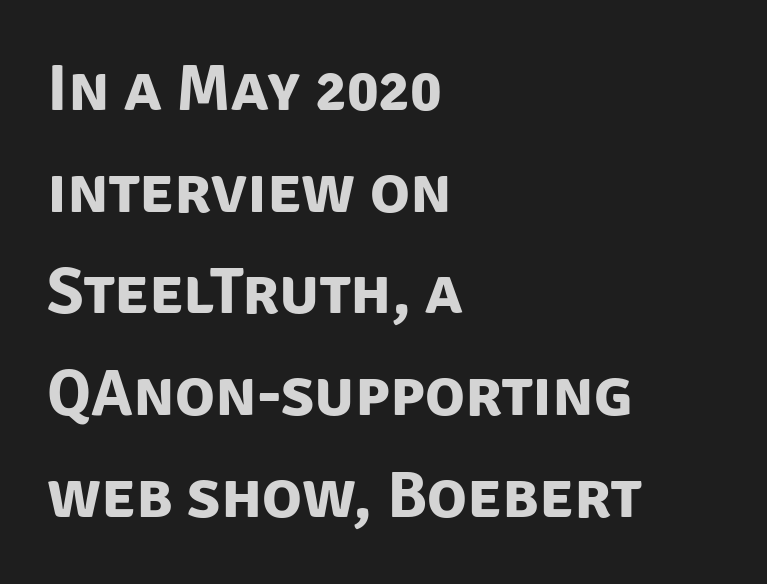
The image shows 66 px bold sans-serif type; set left-aligned, normal line spacing (1.54x), normal letter spacing, not underlined; low stroke contrast and a large x-height.
